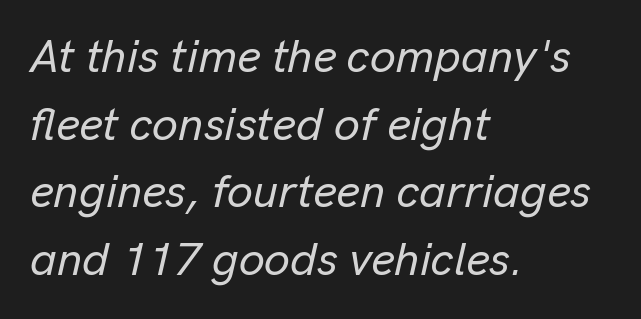
{"italic": "yes", "lean": "right", "slant_degrees": 13, "width": "normal", "stroke_contrast": "low", "x_height": "medium", "monospaced": "no", "underline": "no", "align": "left", "line_spacing": "normal", "line_spacing_ratio": 1.47, "letter_spacing": "normal", "letter_spacing_em": 0.0, "glyph_px": 46}
